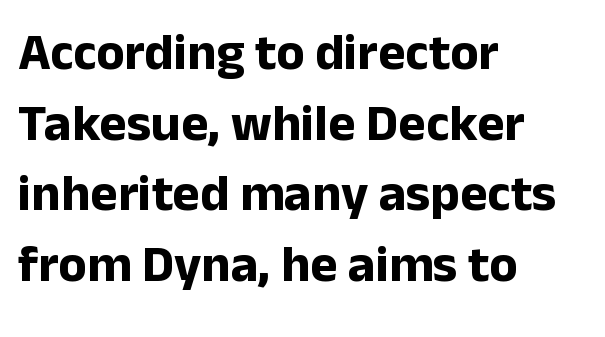
Q: Is the text bold? A: Yes.
Q: Is the text italic (slanted)? A: No, it is upright.
Q: Is the typeface a serif or a sans-serif typeface? A: Sans-serif.
Q: Is the text underlined? A: No.
Q: How is the paragraph aligned? A: Left-aligned.
Q: Is the spacing between letters normal or unusually wide? A: Normal.
Q: Is the spacing between lines tight, normal or loose? A: Normal.
Q: Width (condensed, normal, or wide)? A: Normal.
Q: Stroke contrast? A: Low.
Q: x-height? A: Medium.
Q: Monospaced? A: No.
